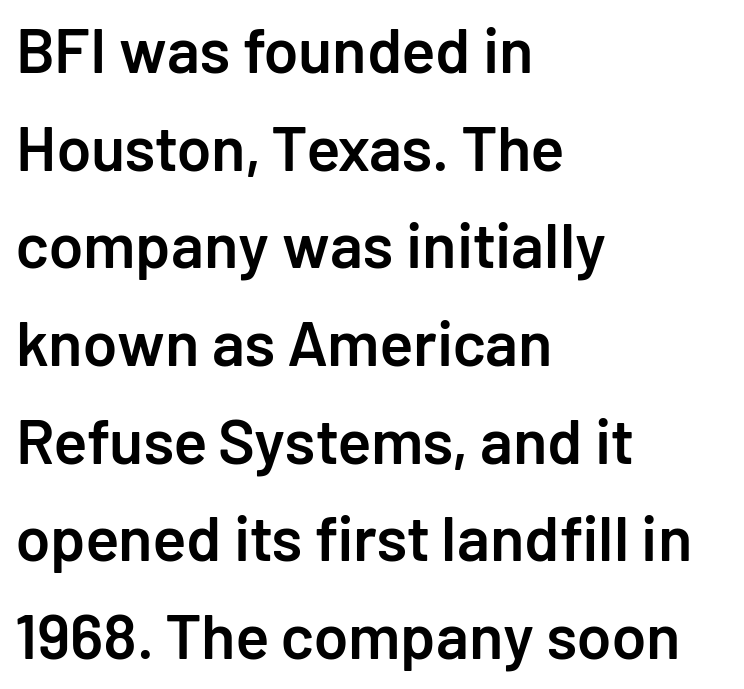
Its strokes are somewhat broadened, the hallmark of semibold type. The zone under the glyphs is completely vacant. No feet cap the strokes, marking this as sans-serif type. Does the leading feel generous? No, just average.
